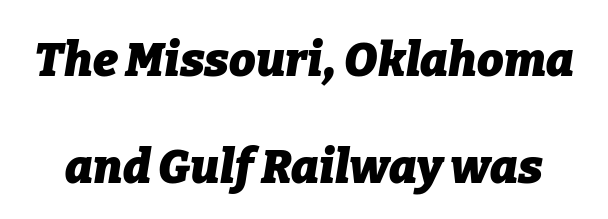
The image shows 47 px heavy type, italic (leaning right); set loose line spacing (2.28x), normal letter spacing, not underlined; low stroke contrast and a medium x-height.
